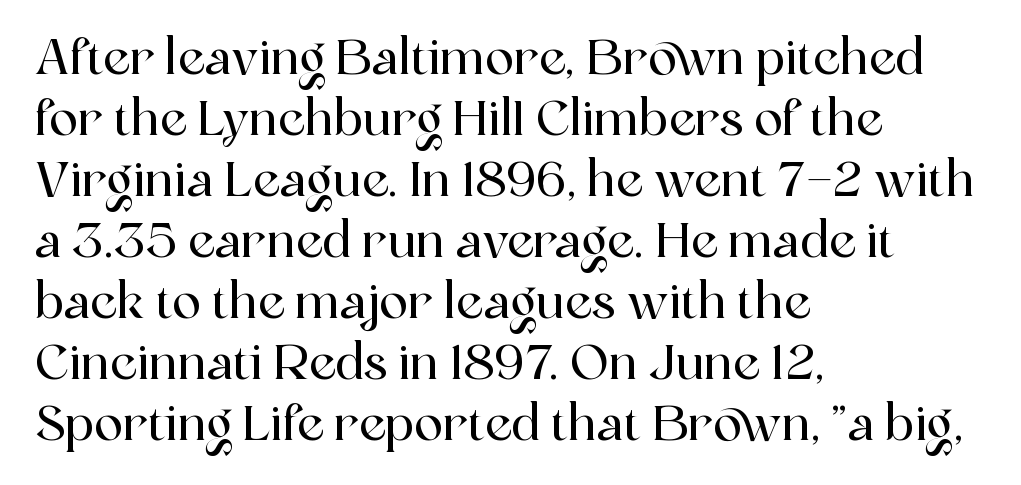
{"serif": "yes", "italic": "no", "width": "normal", "x_height": "medium", "monospaced": "no", "underline": "no", "align": "left", "line_spacing": "normal", "line_spacing_ratio": 1.27, "letter_spacing": "normal", "letter_spacing_em": 0.0, "glyph_px": 48}
